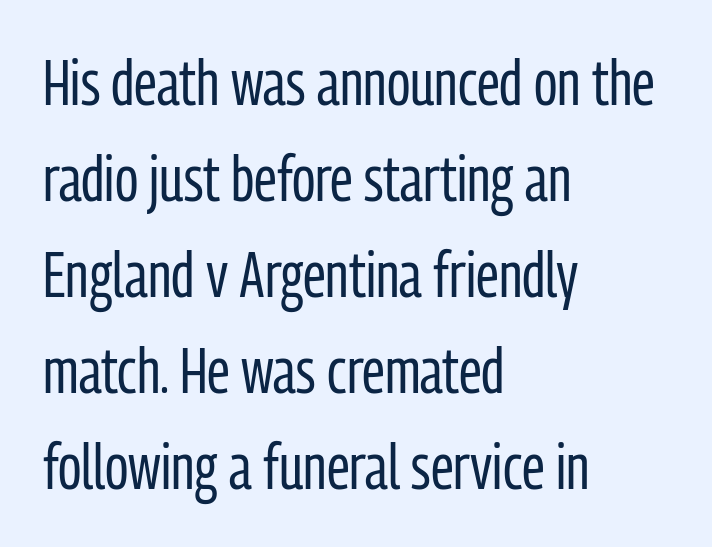
A classic flush-left, rag-right setting is used for this passage. Think of a printed novel: that variable character pitch is what you see here. Underline: absent. If you drew a line through each stem, it would be perfectly vertical.
